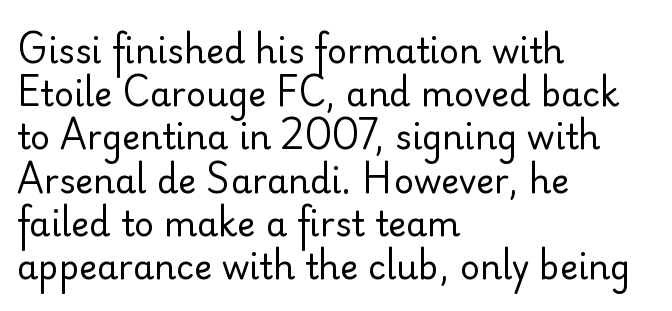
{"serif": "no", "italic": "no", "bold": "no", "weight": "regular", "width": "normal", "stroke_contrast": "low", "x_height": "small", "monospaced": "no", "underline": "no", "align": "left", "line_spacing": "normal", "line_spacing_ratio": 1.27, "letter_spacing": "normal", "letter_spacing_em": 0.0, "glyph_px": 34}
